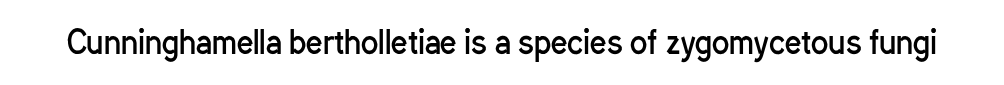
{"serif": "no", "italic": "no", "bold": "no", "weight": "regular", "width": "condensed", "stroke_contrast": "low", "x_height": "medium", "monospaced": "no", "underline": "no", "letter_spacing": "normal", "letter_spacing_em": 0.0, "glyph_px": 32}
